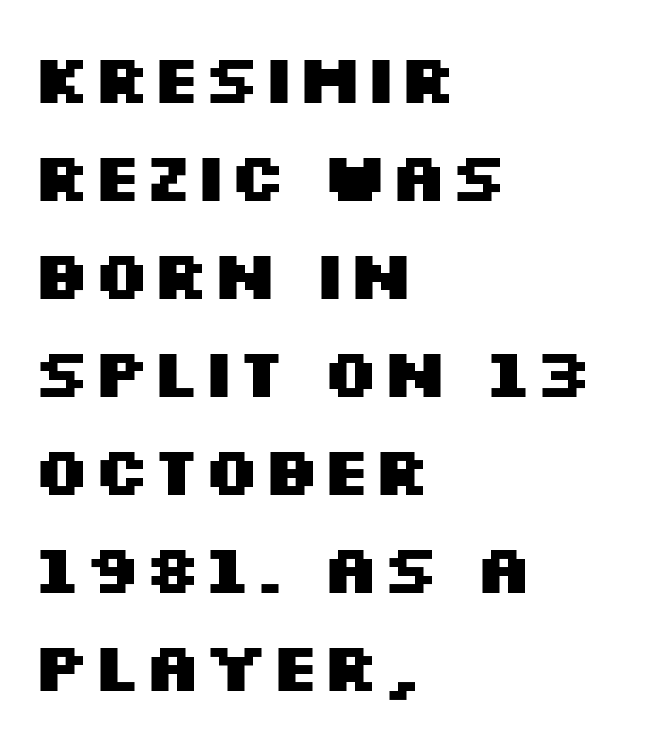
The image shows 68 px heavy, wide sans-serif type, upright; set left-aligned, normal line spacing (1.44x), normal letter spacing, not underlined; medium stroke contrast and a large x-height.
